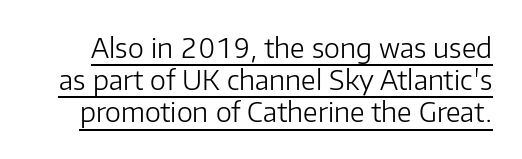
Q: Is the text bold? A: No.
Q: Is the text italic (slanted)? A: No, it is upright.
Q: Is the text underlined? A: Yes.
Q: Is the spacing between letters normal or unusually wide? A: Normal.
